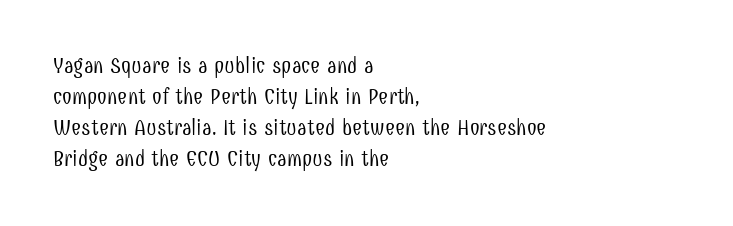
The words here are not underlined. Default kerning and tracking; the words read as compact shapes. The paragraph shown leans on its left margin. Posture: straight, roman, zero tilt. Vertical stems look standard width or narrower in stroke. Vertical spacing — default.
